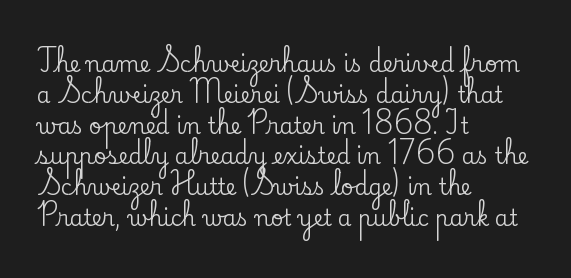
A classic flush-left, rag-right setting is used for this passage. Rendered with straight, roman letterforms. The rendering uses a moderate line-height, typical for paragraphs. In terms of letterspacing, this is plain default setting.
